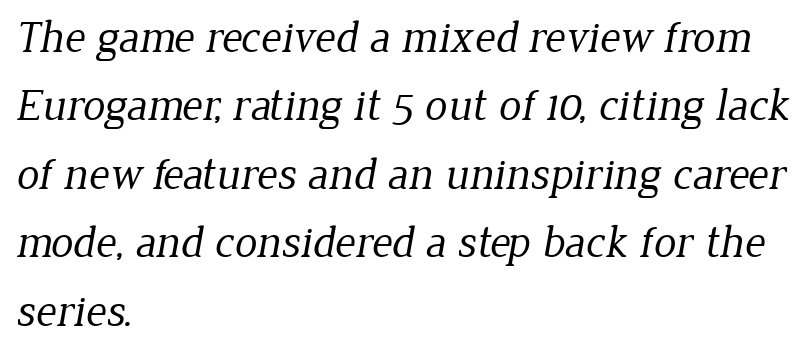
Looks like regular typesetting: each glyph gets only the width it needs. Vertical spacing — default. Beneath every word, the page is bare. Counters stay open thanks to moderate or lighter strokes.
